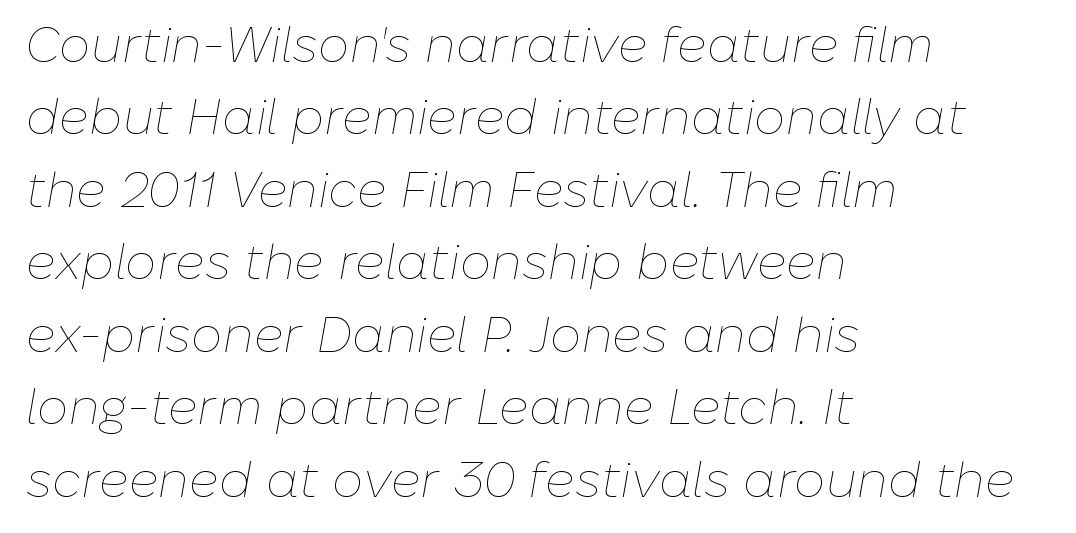
{"italic": "yes", "lean": "right", "slant_degrees": 10, "bold": "no", "weight": "thin", "width": "normal", "stroke_contrast": "low", "x_height": "medium", "monospaced": "no", "underline": "no", "align": "left", "line_spacing": "normal", "line_spacing_ratio": 1.45, "letter_spacing": "normal", "letter_spacing_em": 0.0, "glyph_px": 50}
